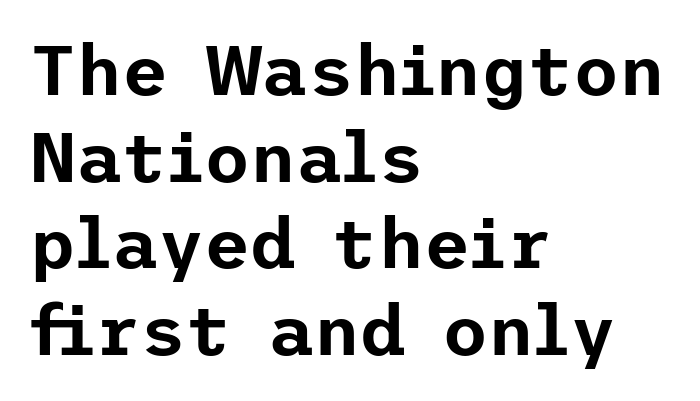
{"serif": "no", "italic": "no", "width": "normal", "stroke_contrast": "low", "x_height": "medium", "underline": "no", "align": "left", "line_spacing_ratio": 1.22, "letter_spacing": "normal", "letter_spacing_em": 0.0, "glyph_px": 71}
